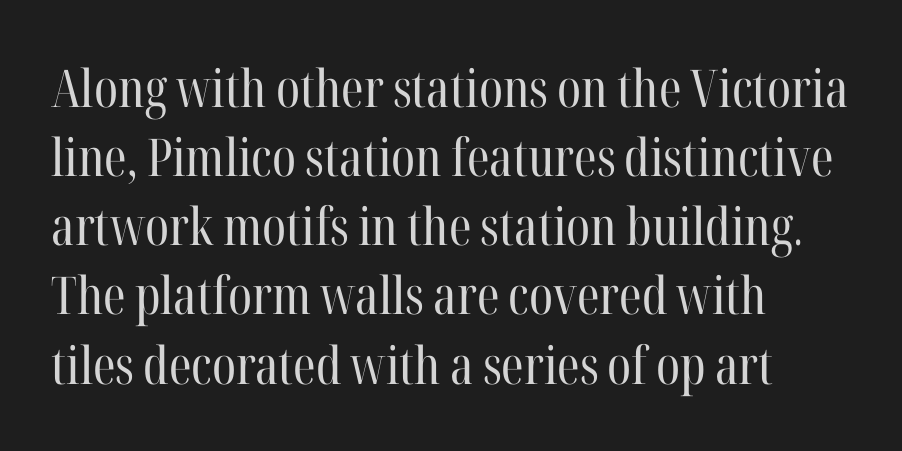
{"serif": "yes", "italic": "no", "bold": "no", "weight": "regular", "width": "condensed", "stroke_contrast": "high", "x_height": "medium", "monospaced": "no", "underline": "no", "align": "left", "line_spacing": "normal", "line_spacing_ratio": 1.33, "letter_spacing": "normal", "letter_spacing_em": 0.0, "glyph_px": 52}
